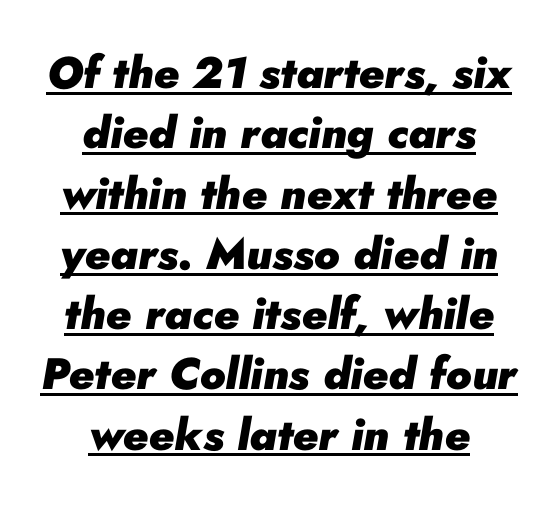
{"italic": "yes", "lean": "right", "slant_degrees": 10, "bold": "yes", "weight": "heavy", "width": "normal", "stroke_contrast": "low", "x_height": "small", "monospaced": "no", "underline": "yes", "align": "center", "line_spacing": "normal", "line_spacing_ratio": 1.37, "letter_spacing": "normal", "letter_spacing_em": 0.0, "glyph_px": 44}
